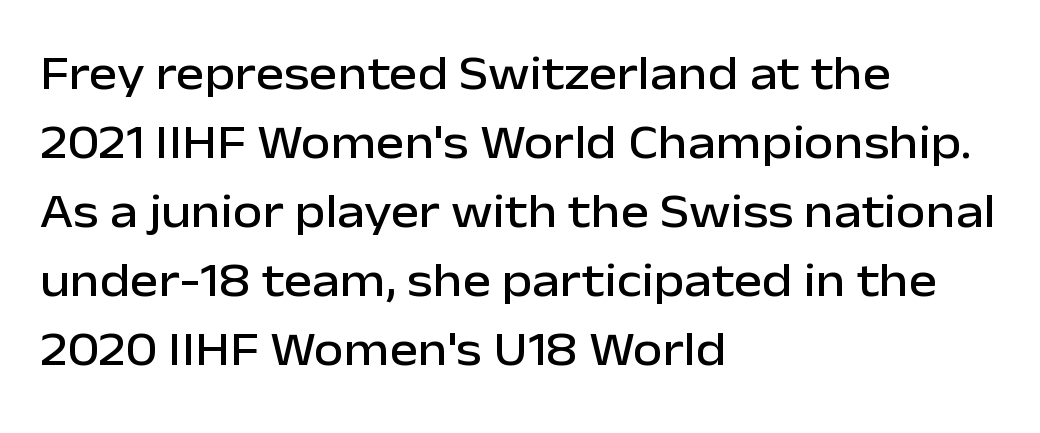
{"serif": "no", "italic": "no", "width": "normal", "stroke_contrast": "low", "x_height": "medium", "monospaced": "no", "underline": "no", "align": "left", "line_spacing": "normal", "line_spacing_ratio": 1.44, "letter_spacing": "normal", "letter_spacing_em": 0.0, "glyph_px": 48}
